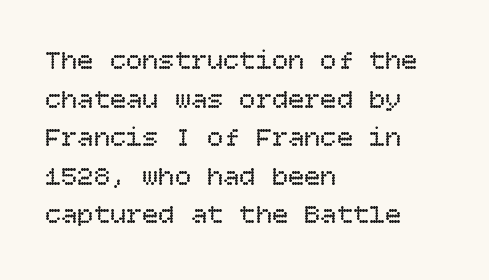
Q: Is the text bold? A: No.
Q: Is the text italic (slanted)? A: No, it is upright.
Q: Is the text underlined? A: No.
Q: How is the paragraph aligned? A: Left-aligned.
Q: Is the spacing between letters normal or unusually wide? A: Normal.
Q: Is the spacing between lines tight, normal or loose? A: Normal.
